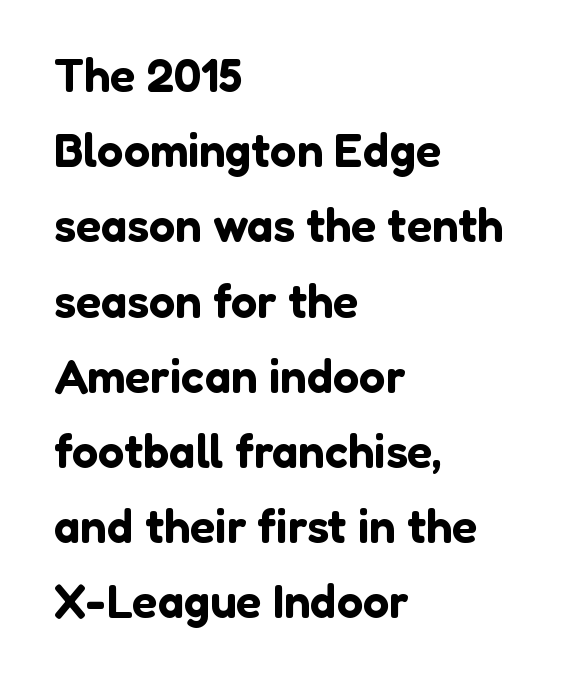
Q: Is the text italic (slanted)? A: No, it is upright.
Q: Is the typeface a serif or a sans-serif typeface? A: Sans-serif.
Q: Is the text underlined? A: No.
Q: How is the paragraph aligned? A: Left-aligned.
Q: Is the spacing between letters normal or unusually wide? A: Normal.
Q: Is the spacing between lines tight, normal or loose? A: Normal.
Q: Width (condensed, normal, or wide)? A: Normal.
Q: Stroke contrast? A: Low.
Q: x-height? A: Medium.
Q: Monospaced? A: No.
